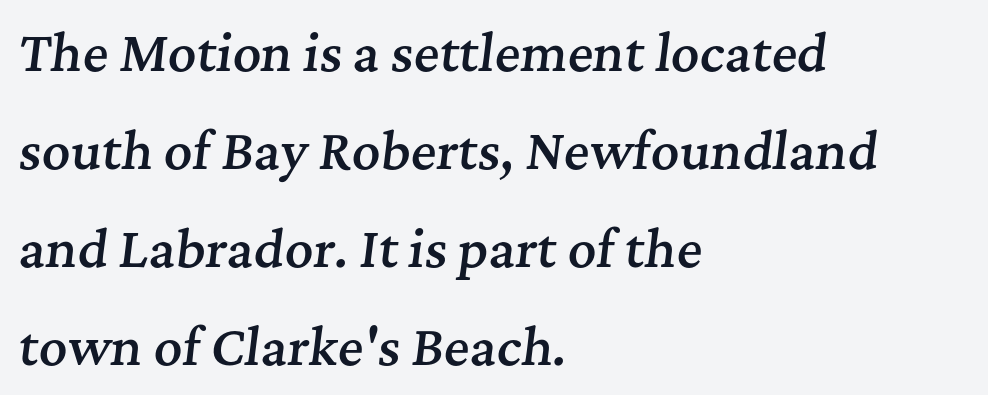
{"serif": "yes", "italic": "yes", "lean": "right", "slant_degrees": 7, "bold": "semi", "weight": "semibold", "width": "normal", "stroke_contrast": "medium", "x_height": "medium", "monospaced": "no", "underline": "no", "align": "left", "line_spacing": "loose", "line_spacing_ratio": 2.0, "letter_spacing": "normal", "letter_spacing_em": 0.0, "glyph_px": 49}
